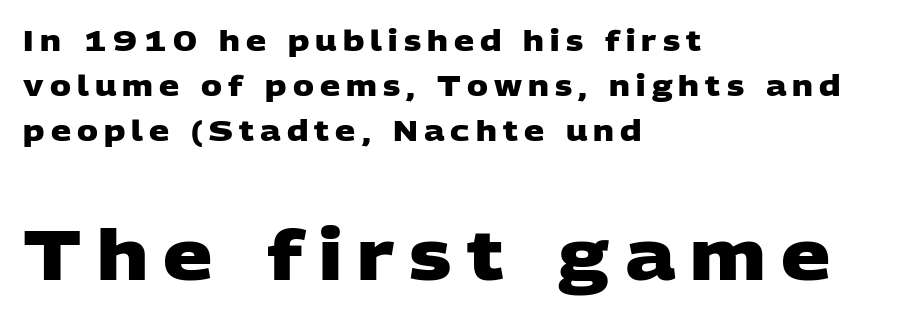
{"serif": "no", "bold": "yes", "weight": "heavy", "width": "wide", "stroke_contrast": "low", "x_height": "large", "monospaced": "no", "underline": "no", "align": "left", "line_spacing": "normal", "line_spacing_ratio": 1.6, "letter_spacing": "wide", "letter_spacing_em": 0.22, "larger_block": "second", "size_ratio": 2.46, "glyph_px": 69}
